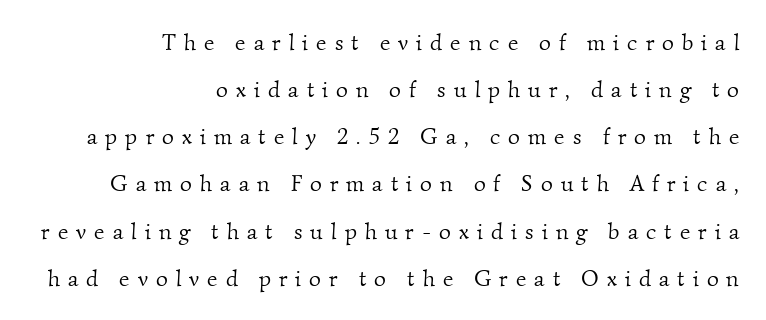
{"bold": "no", "underline": "no", "align": "right", "line_spacing": "loose", "line_spacing_ratio": 2.05, "letter_spacing": "wide", "letter_spacing_em": 0.35, "glyph_px": 23}
